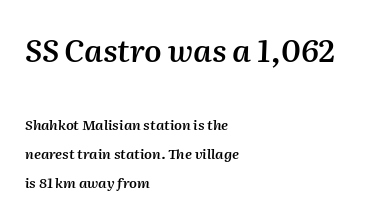
Q: Is the text bold? A: Semi-bold.
Q: Is the text italic (slanted)? A: Yes, it leans right by about 2 degrees.
Q: Is the text underlined? A: No.
Q: How is the paragraph aligned? A: Left-aligned.
Q: Is the spacing between letters normal or unusually wide? A: Normal.
Q: Is the spacing between lines tight, normal or loose? A: Loose.
Q: Which block of text is set in a larger size, the first (top) or the second (bottom)? A: The first (top) one.
Q: Width (condensed, normal, or wide)? A: Normal.
Q: Stroke contrast? A: Medium.
Q: x-height? A: Medium.
Q: Monospaced? A: No.
